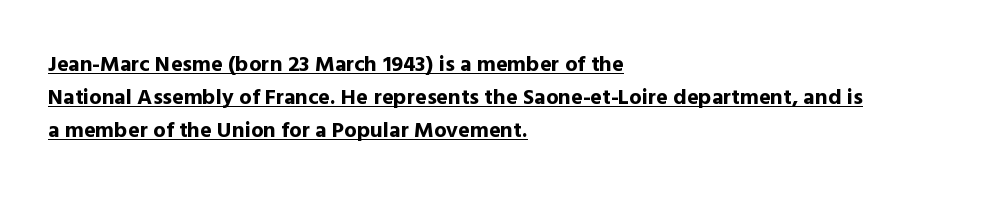
{"italic": "no", "bold": "yes", "underline": "yes", "align": "left", "line_spacing": "normal", "line_spacing_ratio": 1.49, "letter_spacing": "normal", "letter_spacing_em": 0.0, "glyph_px": 22}
